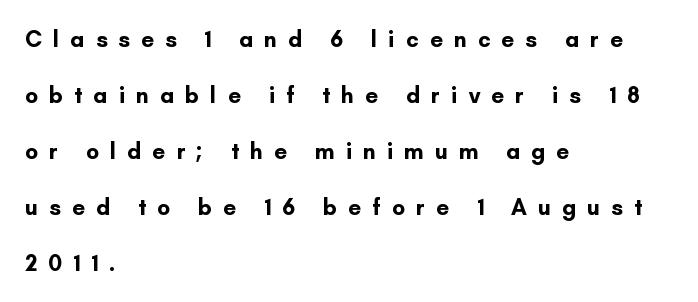
The image shows 23 px bold type, upright; set left-aligned, loose line spacing (2.43x), unusually wide letter spacing (+0.48 em), not underlined.
